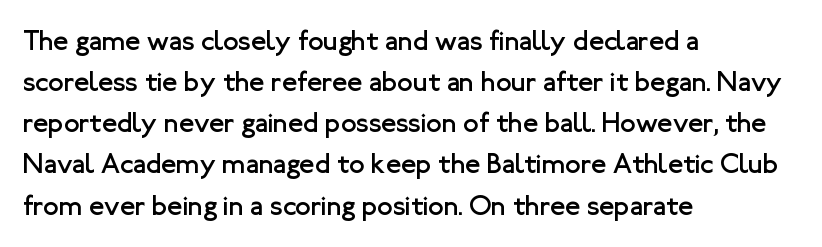
The image shows 28 px regular-weight sans-serif type, upright; set left-aligned, normal line spacing (1.47x), normal letter spacing, not underlined; low stroke contrast and a medium x-height.
